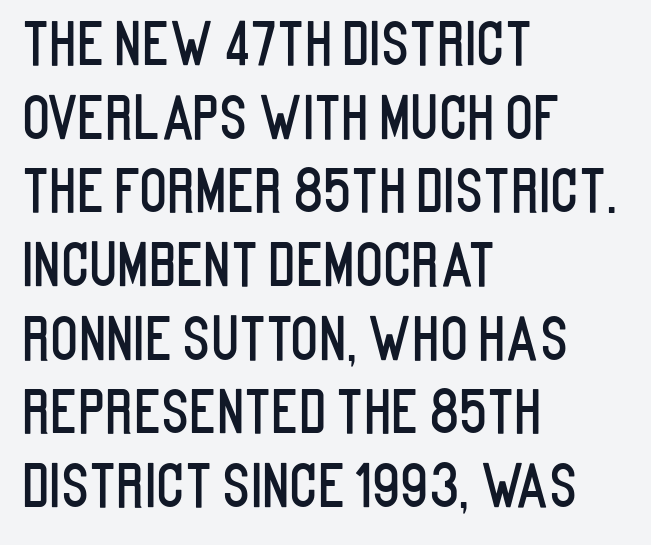
{"serif": "no", "italic": "no", "width": "condensed", "stroke_contrast": "low", "x_height": "large", "monospaced": "no", "underline": "no", "align": "left", "line_spacing": "normal", "line_spacing_ratio": 1.27, "letter_spacing": "normal", "letter_spacing_em": 0.0, "glyph_px": 58}
